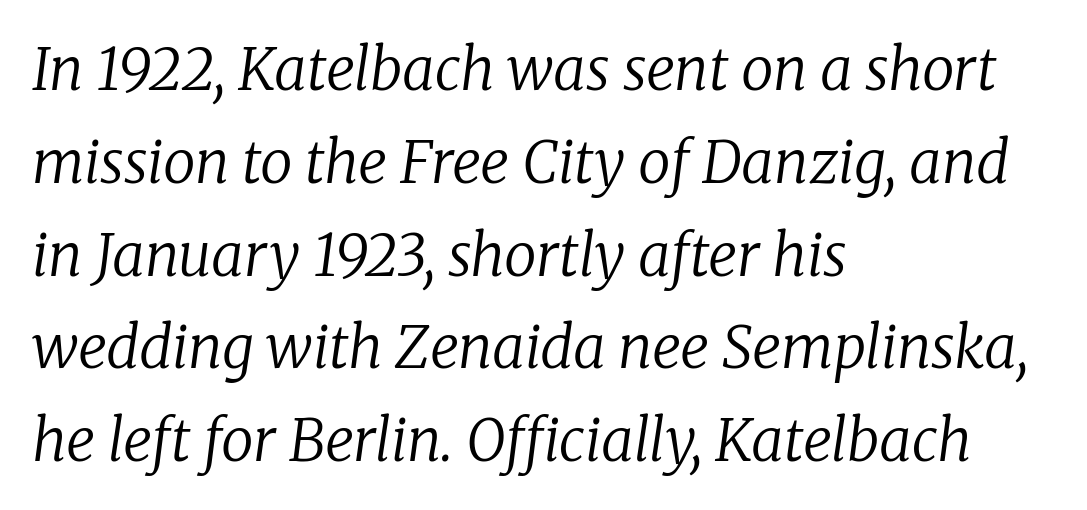
Q: Is the text bold? A: No.
Q: Is the text italic (slanted)? A: Yes, it leans right by about 8 degrees.
Q: Is the typeface a serif or a sans-serif typeface? A: Serif.
Q: Is the text underlined? A: No.
Q: How is the paragraph aligned? A: Left-aligned.
Q: Is the spacing between letters normal or unusually wide? A: Normal.
Q: Is the spacing between lines tight, normal or loose? A: Normal.
Q: Width (condensed, normal, or wide)? A: Normal.
Q: Stroke contrast? A: Low.
Q: x-height? A: Medium.
Q: Monospaced? A: No.
